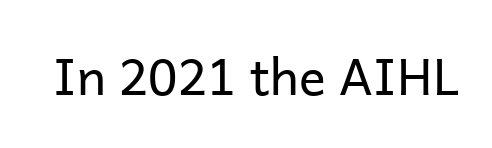
Regarding serifs, this sample does without them. Varying glyph widths throughout — classic text-font behaviour. Vertical stems look standard width or narrower in stroke. This rendering leaves character spacing at its baseline value. This is roman type, the default non-slanted kind.
